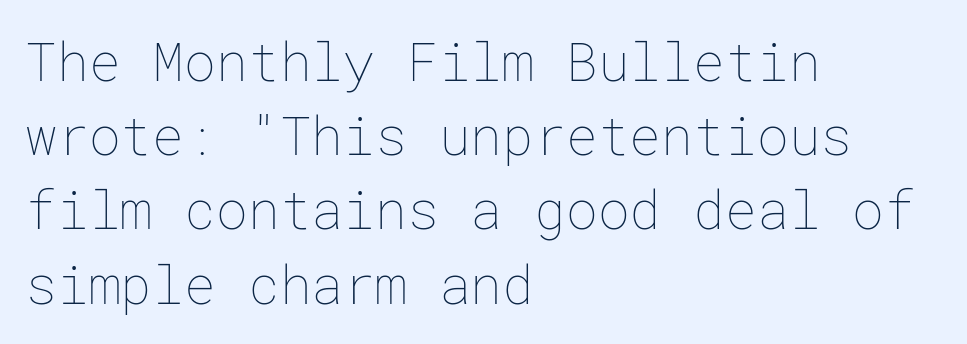
Summary of vertical rhythm: regular, with standard interline spacing. A typesetter would call this zero additional tracking. Type without underlining. The characters are drawn with everyday or finer stroke widths. The ragged edge is on the right, which tells us the setting is flush left.
